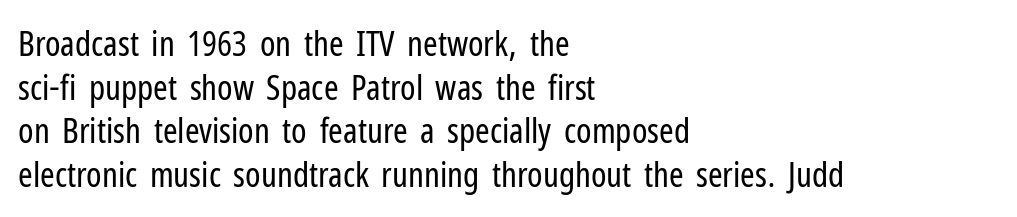
The image shows 35 px regular-weight, condensed sans-serif type, upright; set left-aligned, normal line spacing (1.25x), normal letter spacing, not underlined; low stroke contrast and a medium x-height.
